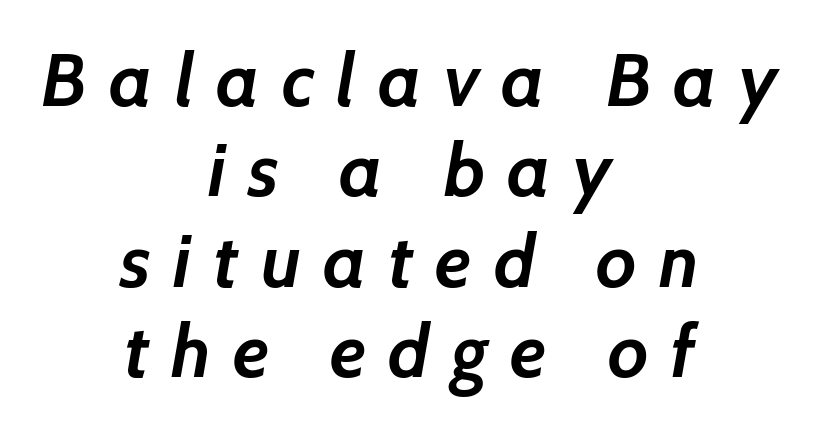
Q: Is the text bold? A: Yes.
Q: Is the typeface a serif or a sans-serif typeface? A: Sans-serif.
Q: Is the text underlined? A: No.
Q: How is the paragraph aligned? A: Centered.
Q: Is the spacing between letters normal or unusually wide? A: Unusually wide.
Q: Width (condensed, normal, or wide)? A: Normal.
Q: Stroke contrast? A: Low.
Q: x-height? A: Medium.
Q: Monospaced? A: No.
